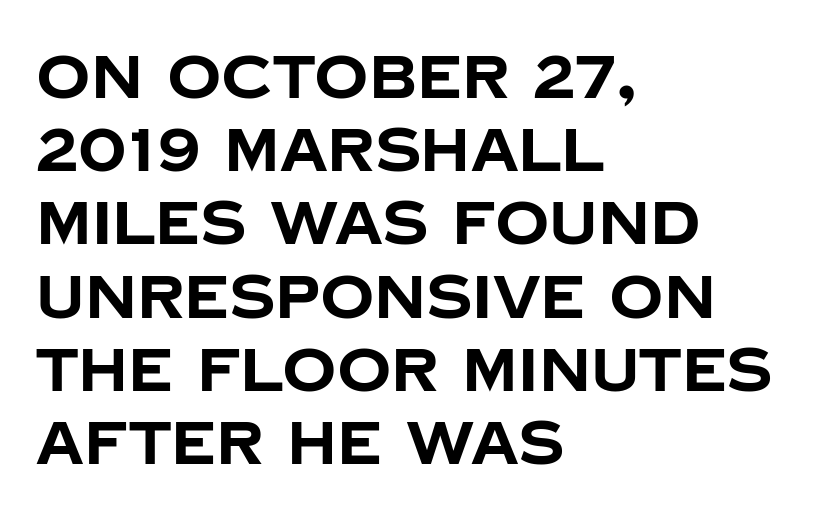
This rendering features lettering with no underline. You can tell it's not italic because the verticals are truly vertical. Is this a fixed-width face? No — the glyphs have proportional, varying widths. Short note: letters normally spaced. Which margin do the lines hug? The left one — the right edge is uneven. These lines are composed in type without serifs.
